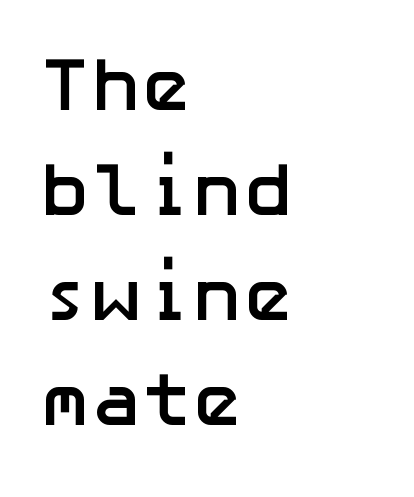
Q: Is the text bold? A: Yes.
Q: Is the text italic (slanted)? A: No, it is upright.
Q: Is the typeface a serif or a sans-serif typeface? A: Sans-serif.
Q: Is the text underlined? A: No.
Q: How is the paragraph aligned? A: Left-aligned.
Q: Is the spacing between letters normal or unusually wide? A: Normal.
Q: Is the spacing between lines tight, normal or loose? A: Normal.
Q: Width (condensed, normal, or wide)? A: Normal.
Q: Stroke contrast? A: Low.
Q: x-height? A: Medium.
